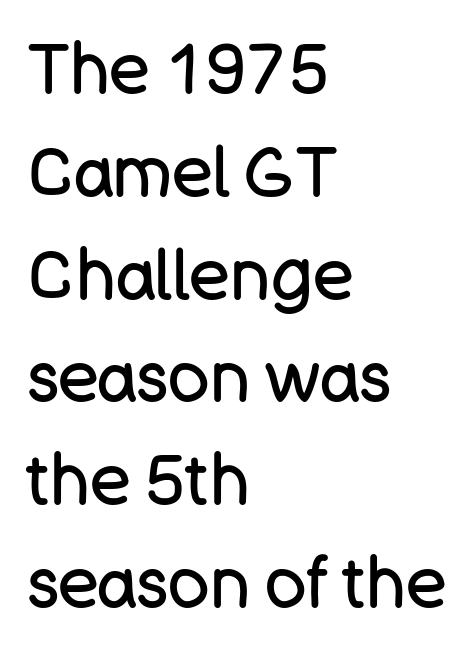
The image shows 69 px regular-weight sans-serif type, upright; set left-aligned, normal line spacing (1.49x), normal letter spacing, not underlined; low stroke contrast and a large x-height.
